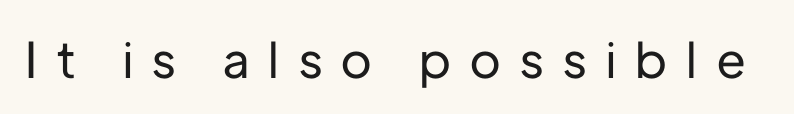
Quick note: underline off. No italicization has been applied; the sample stays upright. Words appear elongated and porous because spacing is wide. To sum up the face: it is a sans, with no serifs.
